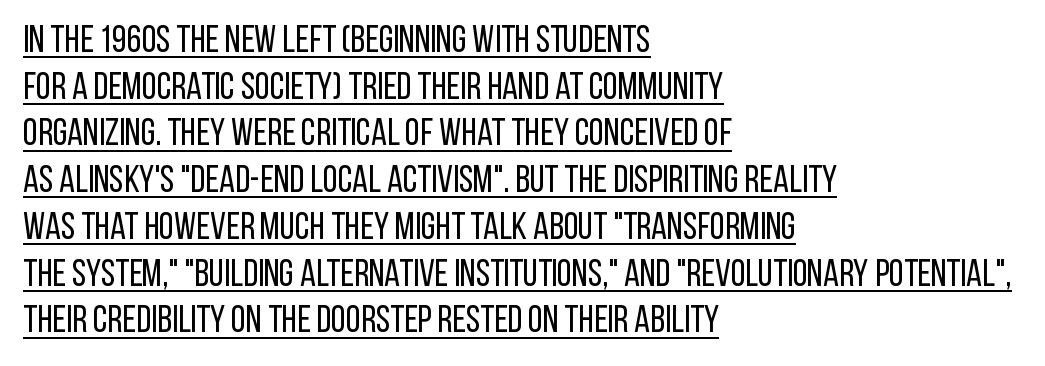
{"serif": "no", "italic": "no", "bold": "no", "weight": "regular", "width": "condensed", "stroke_contrast": "low", "x_height": "large", "monospaced": "no", "underline": "yes", "align": "left", "line_spacing_ratio": 1.23, "letter_spacing": "normal", "letter_spacing_em": 0.0, "glyph_px": 38}
